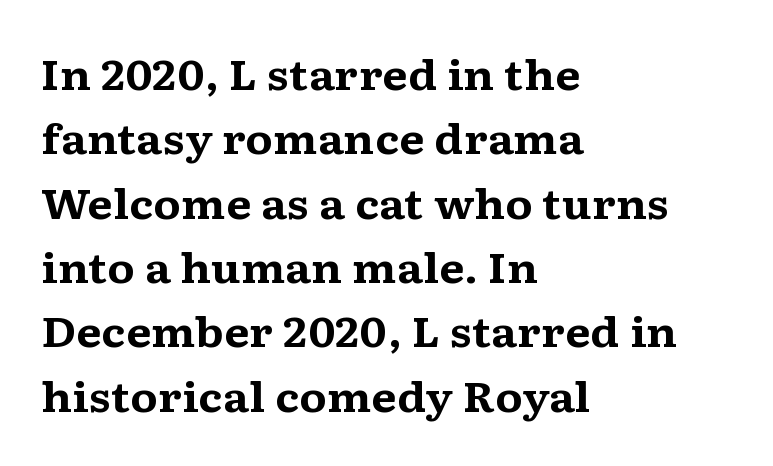
The designer left line spacing at the default. A serif font was chosen for this passage. A student would call this left alignment; a typographer would say flush left, rag right. The tracking reads as untouched default to a designer's eye.
